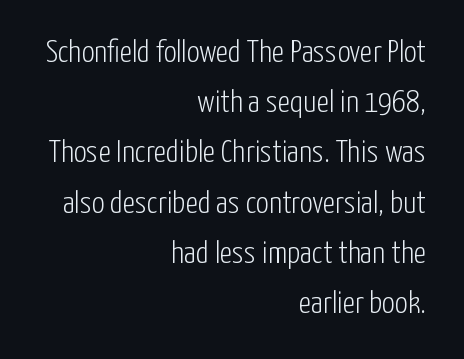
{"serif": "no", "italic": "no", "bold": "no", "weight": "light", "width": "condensed", "stroke_contrast": "low", "x_height": "medium", "monospaced": "no", "underline": "no", "align": "right", "line_spacing": "normal", "line_spacing_ratio": 1.57, "letter_spacing": "normal", "letter_spacing_em": 0.0, "glyph_px": 32}
